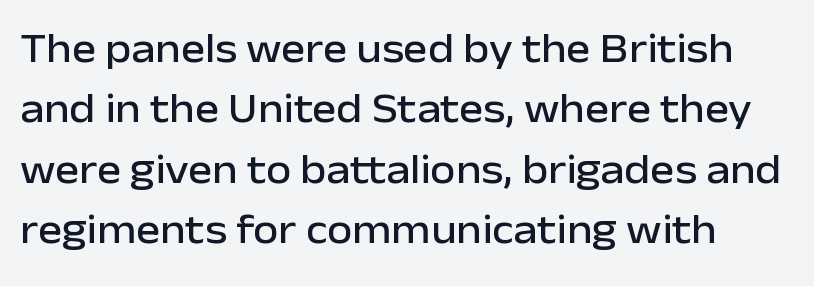
The image shows 41 px sans-serif type, upright; set normal line spacing (1.47x), normal letter spacing, not underlined; low stroke contrast and a medium x-height.
